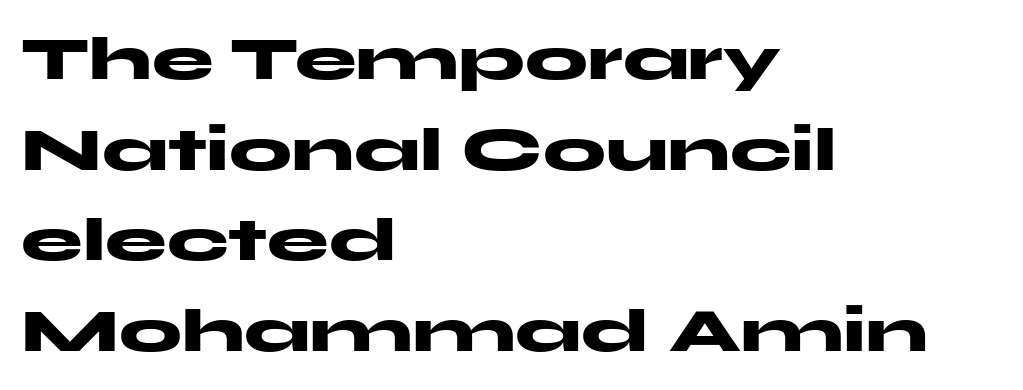
The space beneath each line is pristine and unruled. Looks like regular typesetting: each glyph gets only the width it needs. Vertically, the passage feels balanced, rows spaced as you'd expect. Typesetter's note: full bold, strokes at maximum text heaviness. Classification — sans serif.
